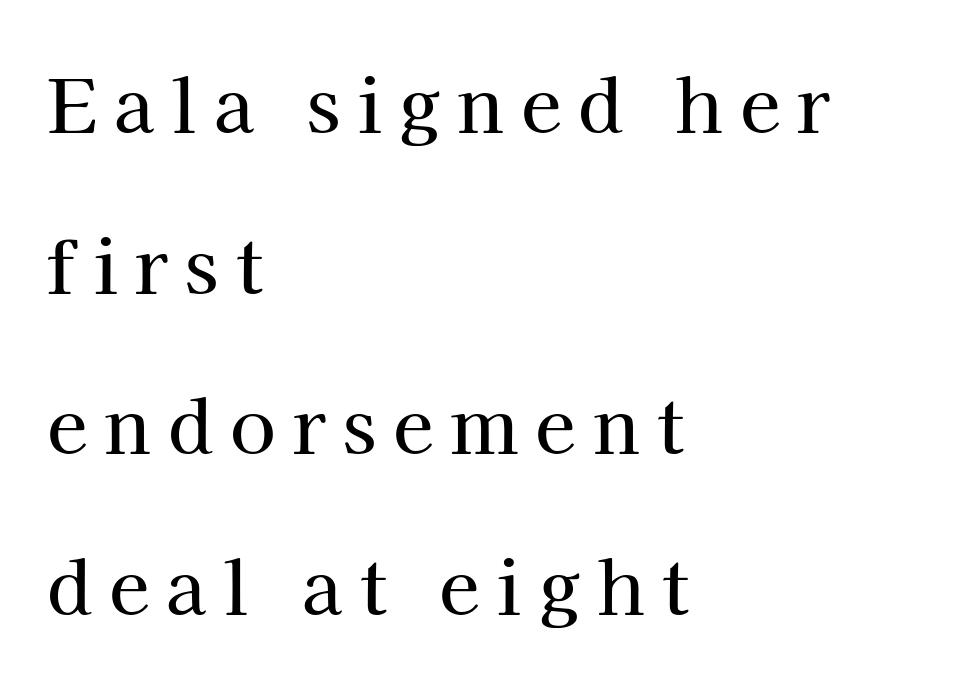
{"serif": "yes", "italic": "no", "width": "normal", "stroke_contrast": "high", "x_height": "medium", "monospaced": "no", "underline": "no", "align": "left", "line_spacing": "loose", "line_spacing_ratio": 2.17, "letter_spacing": "wide", "letter_spacing_em": 0.23, "glyph_px": 74}
